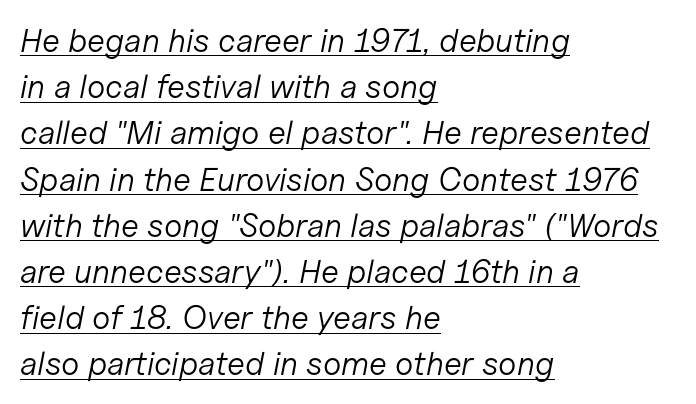
Q: Is the text bold? A: No.
Q: Is the text italic (slanted)? A: Yes, it leans right by about 11 degrees.
Q: Is the text underlined? A: Yes.
Q: How is the paragraph aligned? A: Left-aligned.
Q: Is the spacing between letters normal or unusually wide? A: Normal.
Q: Is the spacing between lines tight, normal or loose? A: Normal.
Q: Width (condensed, normal, or wide)? A: Normal.
Q: Stroke contrast? A: Low.
Q: x-height? A: Medium.
Q: Monospaced? A: No.
